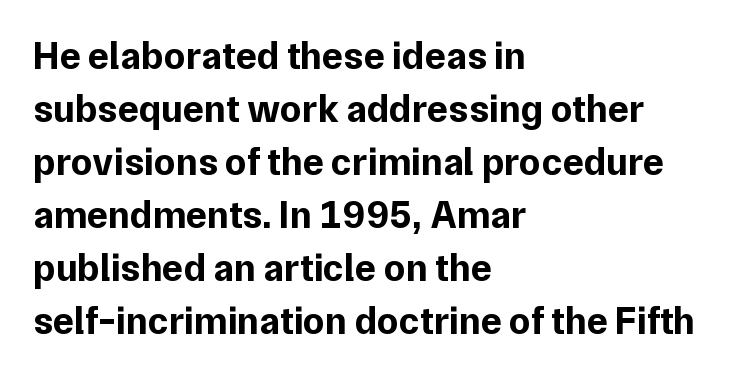
{"serif": "no", "italic": "no", "bold": "yes", "weight": "bold", "width": "normal", "stroke_contrast": "low", "x_height": "medium", "monospaced": "no", "underline": "no", "align": "left", "line_spacing": "normal", "line_spacing_ratio": 1.36, "letter_spacing": "normal", "letter_spacing_em": 0.0, "glyph_px": 39}
